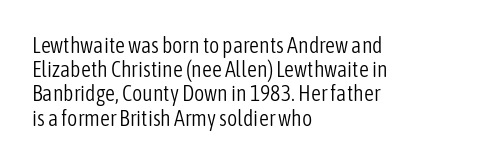
Q: Is the text bold? A: No.
Q: Is the text italic (slanted)? A: No, it is upright.
Q: Is the text underlined? A: No.
Q: How is the paragraph aligned? A: Left-aligned.
Q: Is the spacing between letters normal or unusually wide? A: Normal.
Q: Is the spacing between lines tight, normal or loose? A: Tight.
